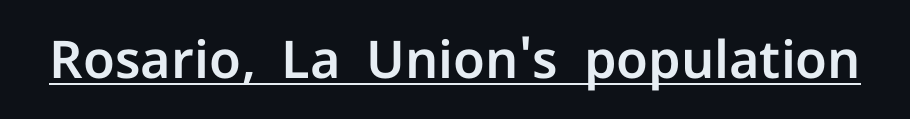
Glyph-to-glyph distance matches everyday printed text. What decoration does the sample have? An underline. Nothing sits at the stroke ends, so this counts as sans-serif. The face used here is proportionally spaced, like ordinary book or web type.
